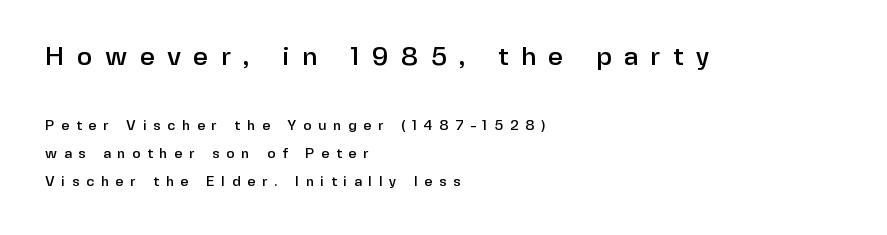
Decoration check: the copy has no underline. The setting favours the left margin, as ordinary paragraphs usually do. Do the letters lean? They stand straight. Is the letter spacing exaggerated? Yes — the characters are pushed far apart. This layout puts the oversized block above and the modest block below.
